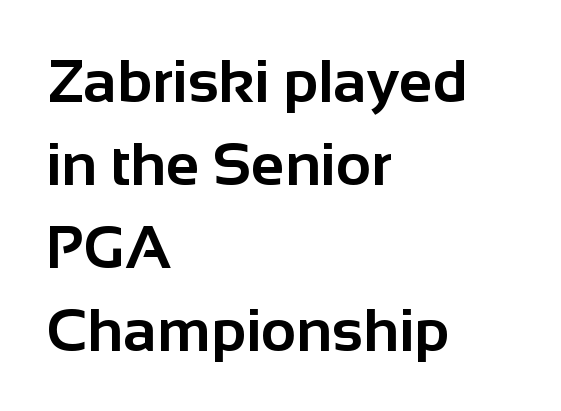
The image shows 61 px bold sans-serif type, upright; set left-aligned, normal line spacing (1.36x), normal letter spacing, not underlined; low stroke contrast and a medium x-height.
